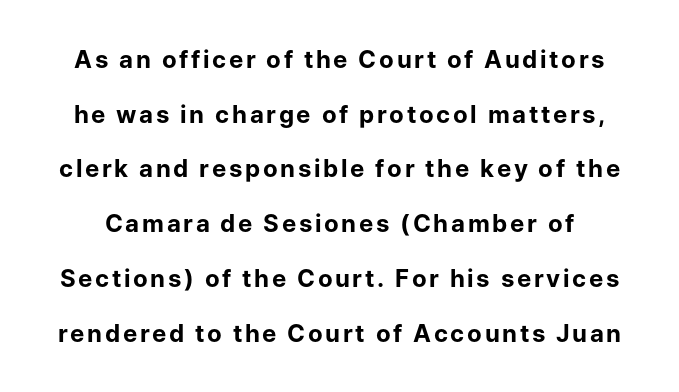
{"italic": "no", "bold": "yes", "underline": "no", "line_spacing": "loose", "line_spacing_ratio": 2.28, "glyph_px": 24}
